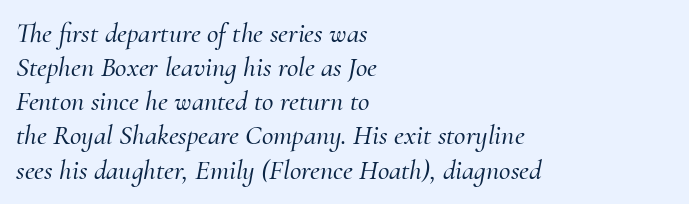
Is the type slanted? Yes — the strokes lean at a clear angle. The passage shown is not underscored anywhere. Regarding serifs, this sample has them. The lines in this sample share a left origin and differ only in where they stop. Character widths vary here, with narrow letters taking less room than wide ones. Words appear dense and cohesive because spacing is normal.
